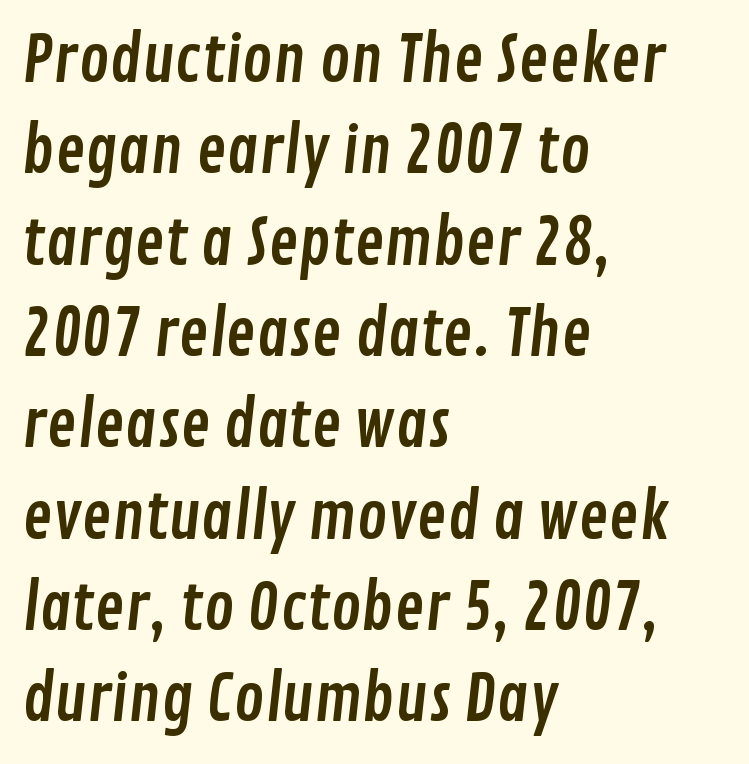
The image shows 63 px condensed sans-serif type; set left-aligned, normal line spacing (1.45x), normal letter spacing, not underlined; low stroke contrast and a medium x-height.
